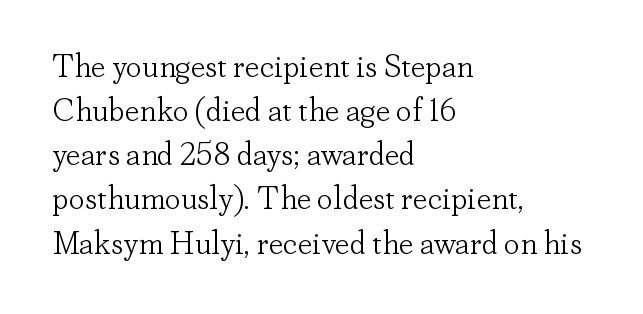
The image shows 32 px light serif type, upright; set left-aligned, normal line spacing (1.38x), normal letter spacing, not underlined; low stroke contrast and a small x-height.
